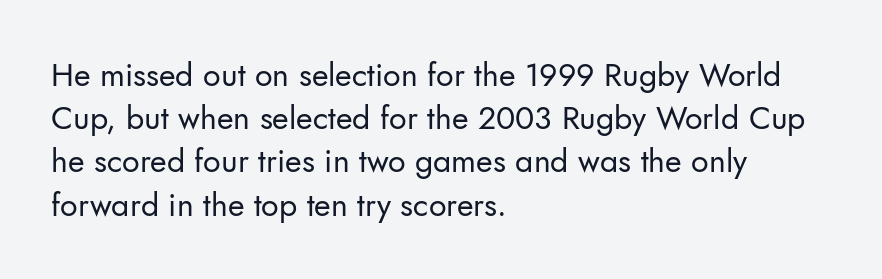
Q: Is the text bold? A: No.
Q: Is the text italic (slanted)? A: No, it is upright.
Q: Is the typeface a serif or a sans-serif typeface? A: Sans-serif.
Q: Is the text underlined? A: No.
Q: How is the paragraph aligned? A: Left-aligned.
Q: Is the spacing between letters normal or unusually wide? A: Normal.
Q: Is the spacing between lines tight, normal or loose? A: Normal.
Q: Width (condensed, normal, or wide)? A: Normal.
Q: Stroke contrast? A: Low.
Q: x-height? A: Small.
Q: Monospaced? A: No.
